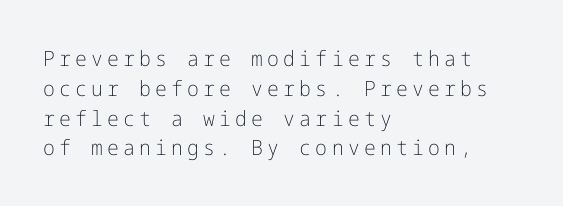
The lettering holds an erect, upright posture throughout. Which margin do the lines hug? The left one — the right edge is uneven. This sample uses expanded letter spacing, leaving extra air between glyphs. Descenders hang freely into open space. The passage shown stacks its lines at a standard gap.
